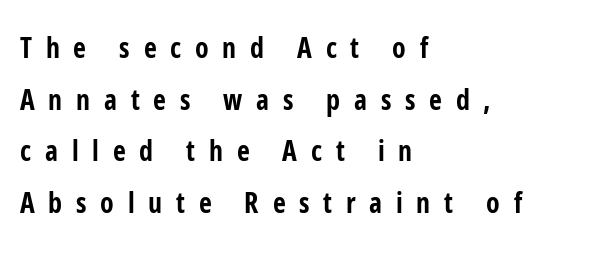
A typesetter would call this proportional, since set widths differ per character. The paragraph has a hard left edge and a soft right edge. These lines carry a lot of weight — the face is fully bold. No italicization has been applied; the sample stays upright.
